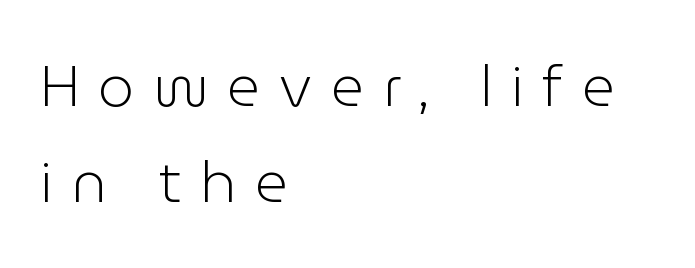
{"serif": "no", "italic": "no", "bold": "no", "weight": "light", "width": "normal", "stroke_contrast": "low", "x_height": "medium", "monospaced": "no", "underline": "no", "align": "left", "line_spacing": "normal", "line_spacing_ratio": 1.68, "letter_spacing": "wide", "letter_spacing_em": 0.33, "glyph_px": 57}
